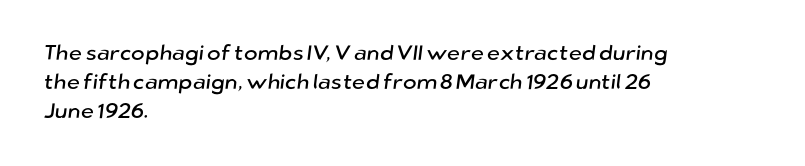
{"underline": "no", "align": "left", "line_spacing": "normal", "line_spacing_ratio": 1.38, "letter_spacing": "normal", "letter_spacing_em": 0.0, "glyph_px": 21}
